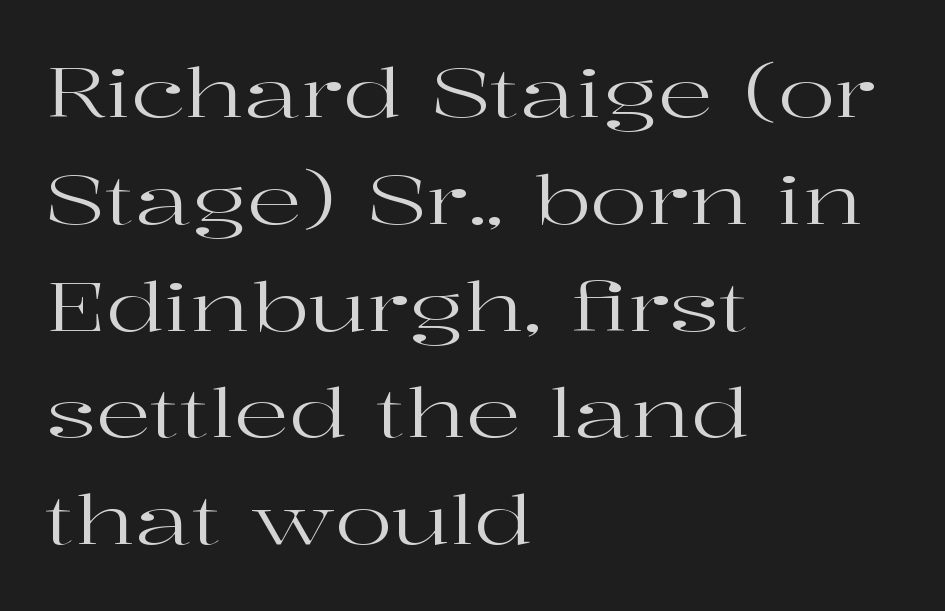
The image shows 68 px regular-weight, wide serif type, upright; set left-aligned, normal line spacing (1.57x), normal letter spacing, not underlined; high stroke contrast and a medium x-height.
